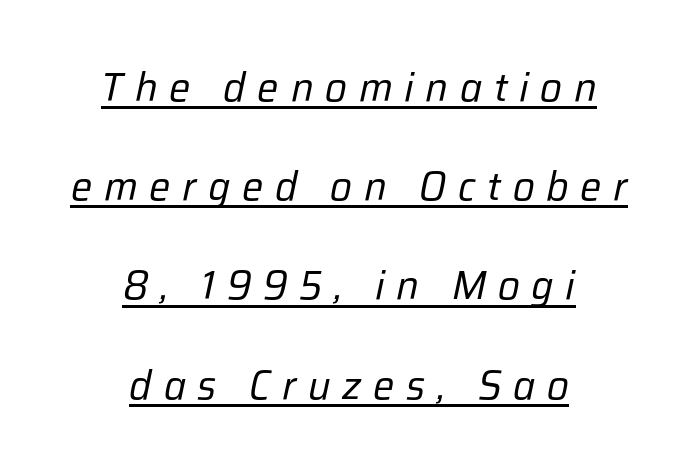
The image shows 40 px regular-weight type, italic (leaning right); set centered, loose line spacing (2.48x), unusually wide letter spacing (+0.29 em), underlined; low stroke contrast and a medium x-height.
